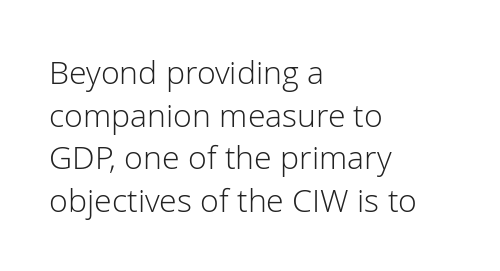
Q: Is the text bold? A: No.
Q: Is the text italic (slanted)? A: No, it is upright.
Q: Is the typeface a serif or a sans-serif typeface? A: Sans-serif.
Q: Is the text underlined? A: No.
Q: How is the paragraph aligned? A: Left-aligned.
Q: Is the spacing between letters normal or unusually wide? A: Normal.
Q: Is the spacing between lines tight, normal or loose? A: Normal.
Q: Width (condensed, normal, or wide)? A: Normal.
Q: Stroke contrast? A: Low.
Q: x-height? A: Medium.
Q: Monospaced? A: No.
